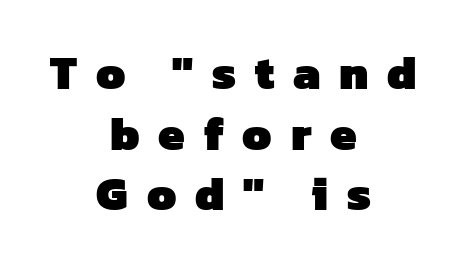
Q: Is the text bold? A: Yes.
Q: Is the typeface a serif or a sans-serif typeface? A: Sans-serif.
Q: Is the text underlined? A: No.
Q: How is the paragraph aligned? A: Centered.
Q: Is the spacing between letters normal or unusually wide? A: Unusually wide.
Q: Is the spacing between lines tight, normal or loose? A: Normal.
Q: Width (condensed, normal, or wide)? A: Normal.
Q: Stroke contrast? A: Low.
Q: x-height? A: Medium.
Q: Monospaced? A: No.
